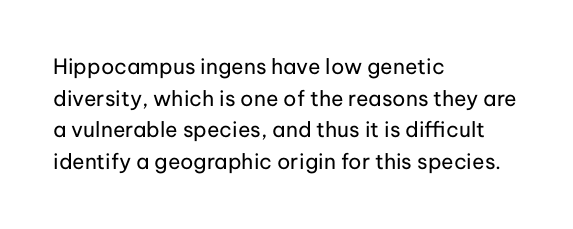
The image shows 21 px text type, upright; set left-aligned, normal line spacing (1.51x), normal letter spacing, not underlined.
